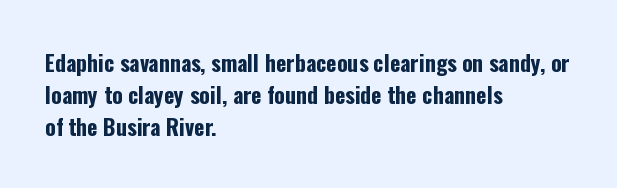
Q: Is the text bold? A: Yes.
Q: Is the text italic (slanted)? A: No, it is upright.
Q: Is the text underlined? A: No.
Q: How is the paragraph aligned? A: Left-aligned.
Q: Is the spacing between letters normal or unusually wide? A: Normal.
Q: Is the spacing between lines tight, normal or loose? A: Normal.
